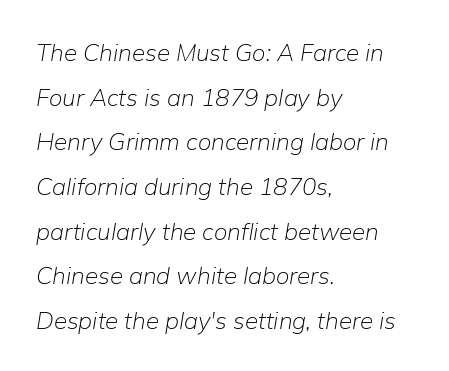
Q: Is the text bold? A: No.
Q: Is the text italic (slanted)? A: Yes, it leans right by about 9 degrees.
Q: Is the text underlined? A: No.
Q: How is the paragraph aligned? A: Left-aligned.
Q: Is the spacing between letters normal or unusually wide? A: Normal.
